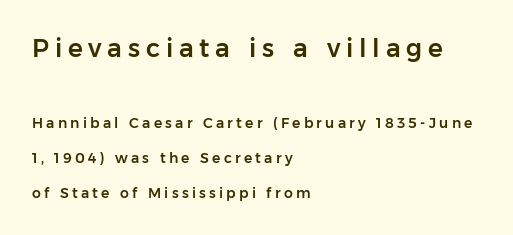
Look at the tracking — it's clearly loosened, letters drifting apart. Larger block? The one above; the one below is distinctly smaller. The lettering holds an erect, upright posture throughout. A classic flush-left, rag-right setting is used for this passage. The rendering uses a large line-height, opening up the rows.
